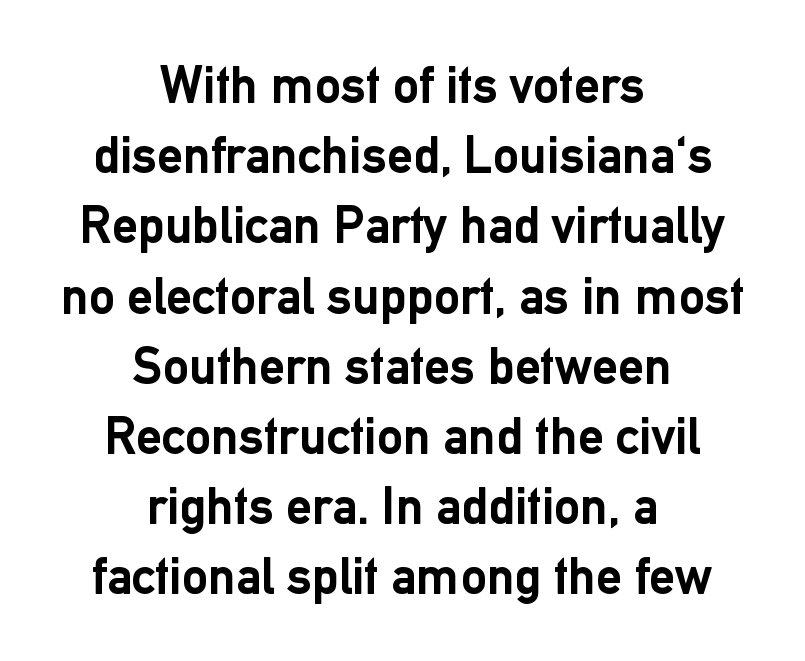
Italic: no, the glyphs are upright roman. The font family rendered here belongs to the sans-serif group. How are the letters spaced? Ordinarily, with no added tracking. The rendering uses a bold face; every stroke is thick and dark. The paragraph has two soft edges and a firm central axis.
